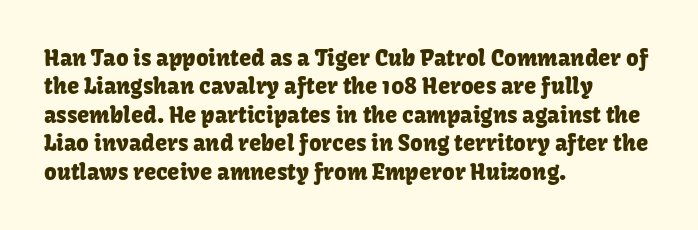
{"italic": "no", "underline": "no", "align": "left", "line_spacing": "normal", "line_spacing_ratio": 1.29, "letter_spacing": "normal", "letter_spacing_em": 0.0, "glyph_px": 22}
